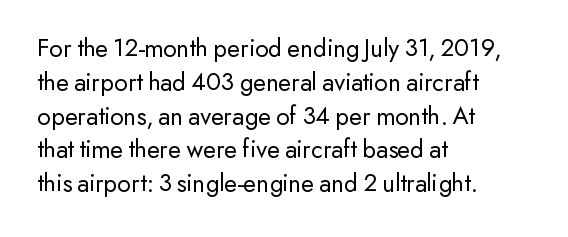
Descenders are the only things crossing below the line. Vertical strokes here are truly vertical. Compared with typical paragraphs, the rows here are spaced about the same. The setting favours the left margin, as ordinary paragraphs usually do.
